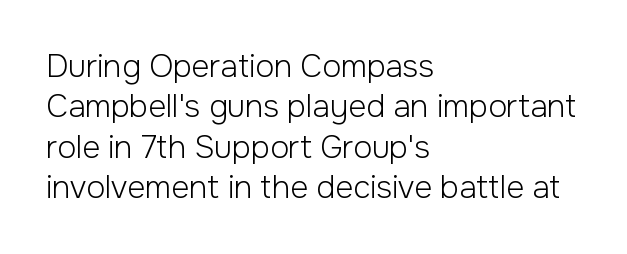
{"serif": "no", "italic": "no", "bold": "no", "weight": "light", "width": "normal", "stroke_contrast": "low", "x_height": "medium", "monospaced": "no", "underline": "no", "align": "left", "line_spacing": "normal", "line_spacing_ratio": 1.3, "letter_spacing": "normal", "letter_spacing_em": 0.0, "glyph_px": 31}
